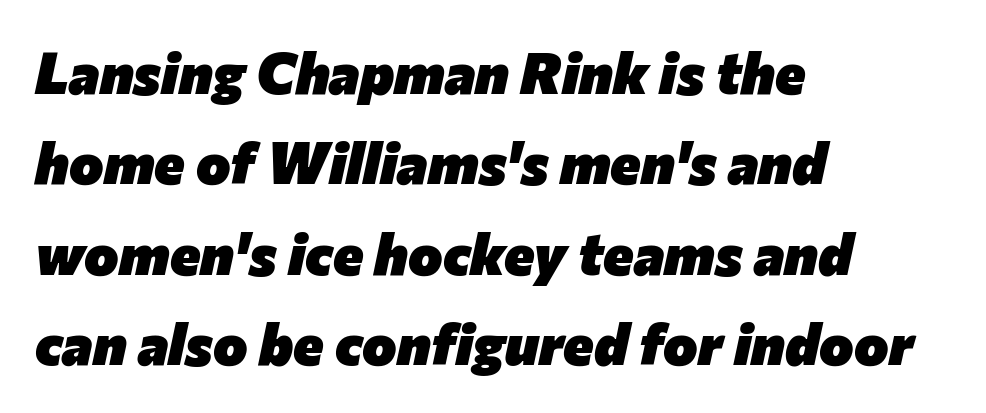
Q: Is the text bold? A: Yes.
Q: Is the text italic (slanted)? A: Yes, it leans right by about 12 degrees.
Q: Is the text underlined? A: No.
Q: How is the paragraph aligned? A: Left-aligned.
Q: Is the spacing between letters normal or unusually wide? A: Normal.
Q: Is the spacing between lines tight, normal or loose? A: Normal.
Q: Width (condensed, normal, or wide)? A: Normal.
Q: Stroke contrast? A: Low.
Q: x-height? A: Medium.
Q: Monospaced? A: No.
